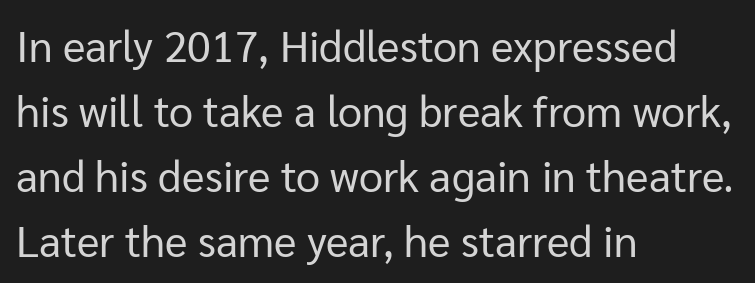
Q: Is the text bold? A: No.
Q: Is the text italic (slanted)? A: No, it is upright.
Q: Is the typeface a serif or a sans-serif typeface? A: Sans-serif.
Q: Is the text underlined? A: No.
Q: How is the paragraph aligned? A: Left-aligned.
Q: Is the spacing between letters normal or unusually wide? A: Normal.
Q: Is the spacing between lines tight, normal or loose? A: Normal.
Q: Width (condensed, normal, or wide)? A: Normal.
Q: Stroke contrast? A: Low.
Q: x-height? A: Medium.
Q: Monospaced? A: No.
